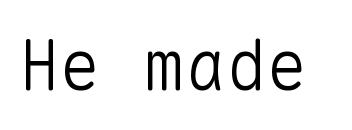
Q: Is the text bold? A: No.
Q: Is the text italic (slanted)? A: No, it is upright.
Q: Is the typeface a serif or a sans-serif typeface? A: Sans-serif.
Q: Is the text underlined? A: No.
Q: Is the spacing between letters normal or unusually wide? A: Normal.
Q: Width (condensed, normal, or wide)? A: Normal.
Q: Stroke contrast? A: Low.
Q: x-height? A: Medium.
Q: Monospaced? A: Yes.
